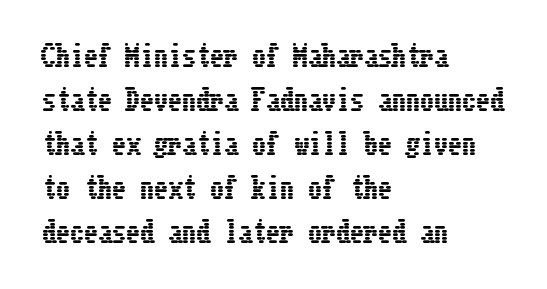
{"italic": "no", "width": "condensed", "stroke_contrast": "low", "x_height": "medium", "underline": "no", "align": "left", "line_spacing": "normal", "line_spacing_ratio": 1.57, "letter_spacing": "normal", "letter_spacing_em": 0.0, "glyph_px": 28}
